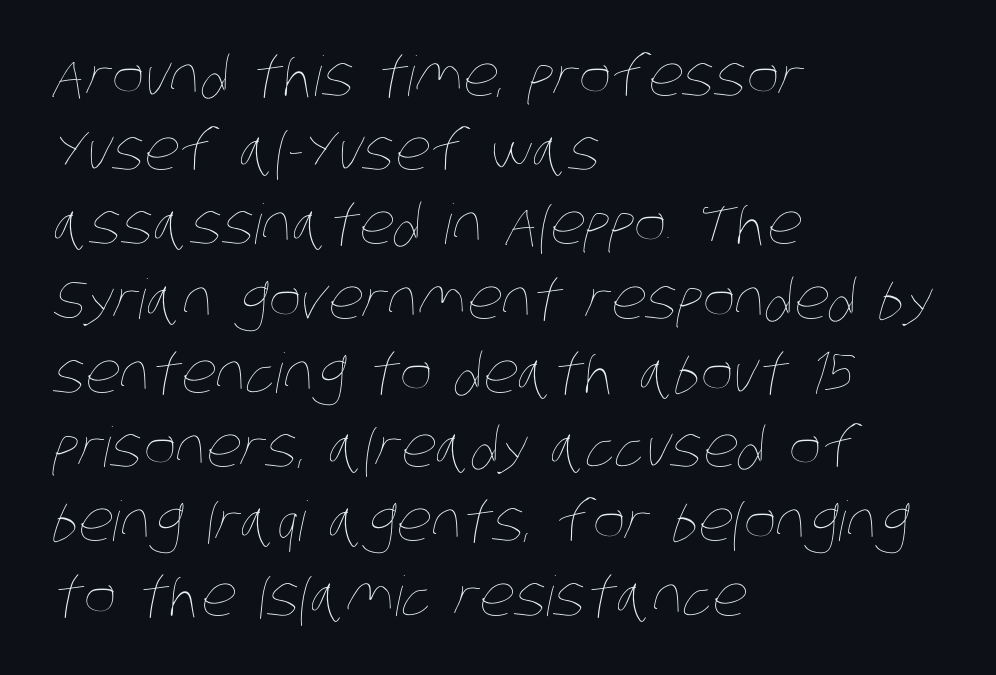
The image shows 55 px thin, condensed type; set left-aligned, normal line spacing (1.35x), normal letter spacing, not underlined; low stroke contrast and a large x-height.
